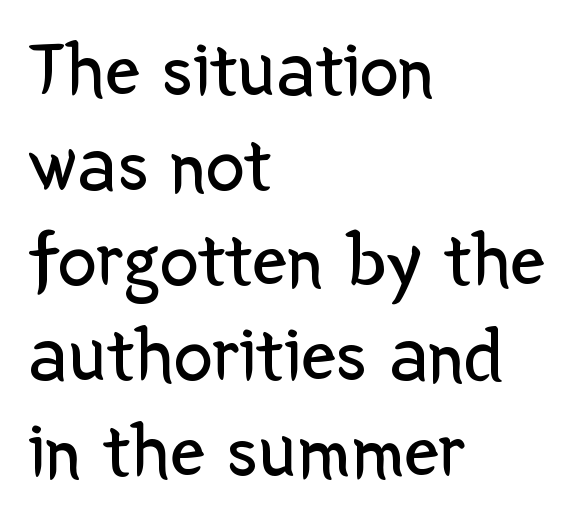
The image shows 78 px regular-weight sans-serif type, upright; set left-aligned, line spacing 1.22x, normal letter spacing, not underlined; low stroke contrast and a medium x-height.
